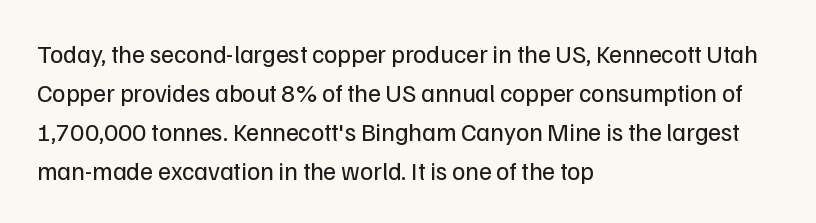
The space between consecutive lines is moderate. In terms of letterspacing, this is plain default setting. This rendering features lettering with no underline. Is the stroke heavy? The answer is a plain regular-or-lighter.
